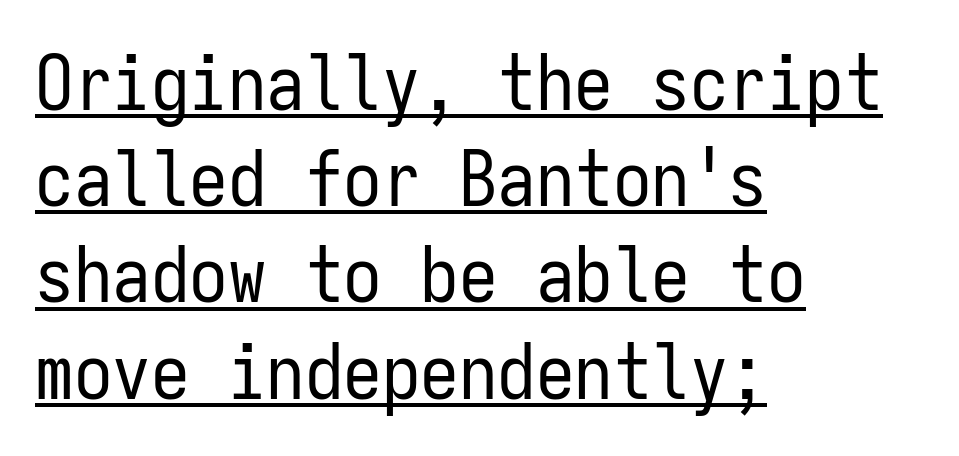
{"serif": "no", "italic": "no", "bold": "no", "weight": "regular", "width": "condensed", "stroke_contrast": "low", "x_height": "medium", "monospaced": "yes", "underline": "yes", "align": "left", "line_spacing": "normal", "line_spacing_ratio": 1.25, "letter_spacing": "normal", "letter_spacing_em": 0.0, "glyph_px": 77}
